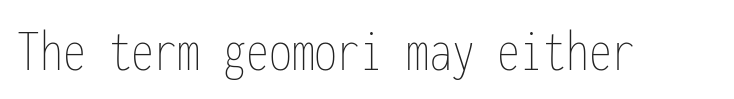
The area under the type is left untouched. No heavy texture on the line: the type isn't bold. Do the characters align in a grid? Yes, the font is monospaced. How are the letters spaced? Ordinarily, with no added tracking. Notice how the stems are strictly vertical — no italics here.
